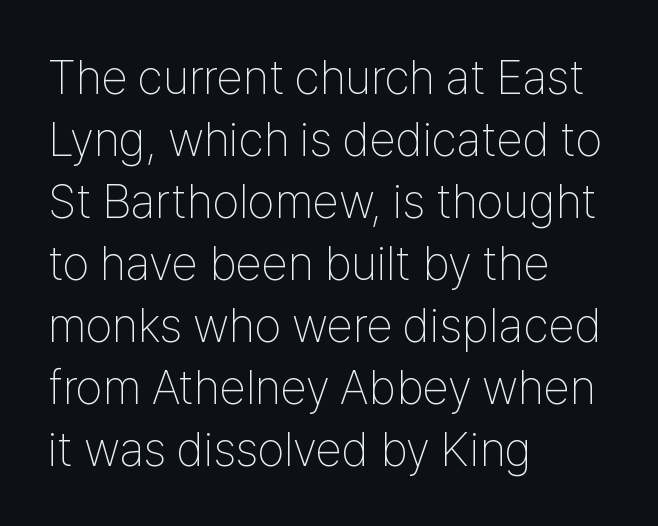
{"serif": "no", "italic": "no", "bold": "no", "weight": "thin", "width": "condensed", "stroke_contrast": "low", "x_height": "medium", "monospaced": "no", "underline": "no", "align": "left", "line_spacing": "normal", "line_spacing_ratio": 1.29, "letter_spacing": "normal", "letter_spacing_em": 0.0, "glyph_px": 48}
